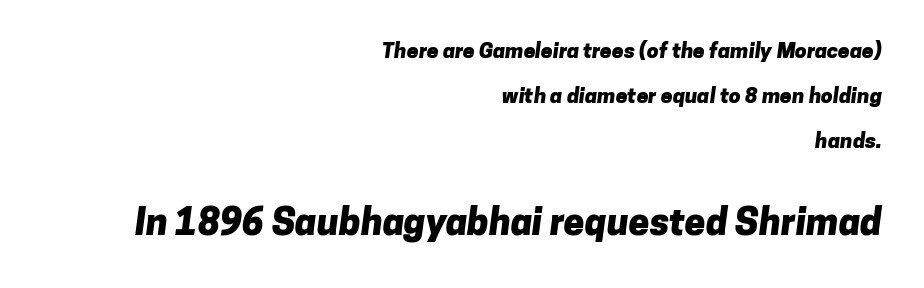
One-word summary of the alignment: right. The gaps between neighbouring characters are ordinary and unremarkable. Each letter keeps its own natural width here, so spacing adapts to shape. In this sample the second text group is rendered at the bigger scale. One glance says open: line gaps are wider than usual. The font is running at its bold setting.
